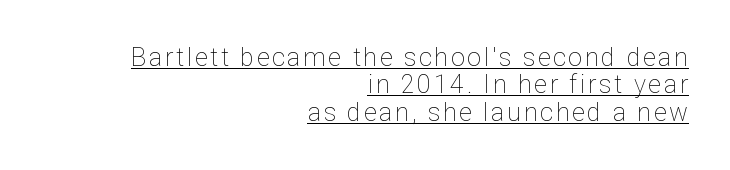
{"italic": "no", "bold": "no", "underline": "yes", "align": "right", "line_spacing": "tight", "line_spacing_ratio": 1.1, "glyph_px": 25}
